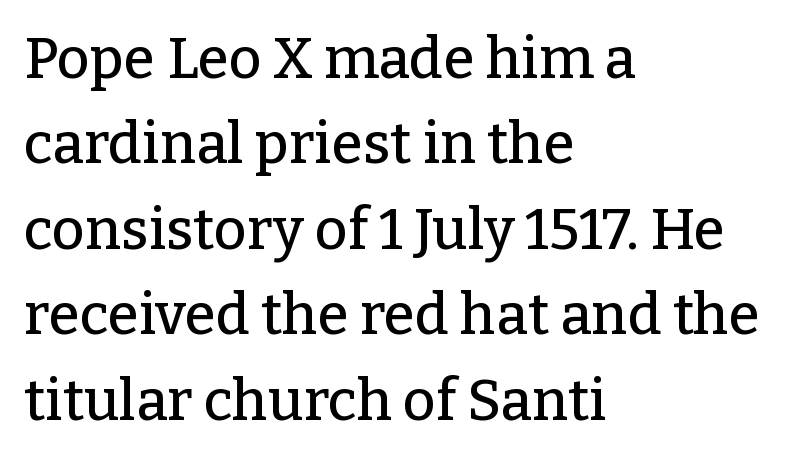
A clean baseline with only descenders dipping below it. Tracking value appears to be zero — textbook default spacing. Check where the strokes stop: tiny serifs finish them off. The line-height multiplier appears to be the usual default. Compared with a centered layout, this one pins lines to the left instead. You could not count columns in this text — the font is proportionally spaced.
